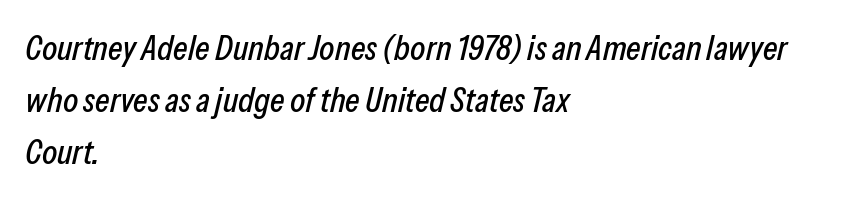
Q: Is the text italic (slanted)? A: Yes, it leans right by about 13 degrees.
Q: Is the text underlined? A: No.
Q: How is the paragraph aligned? A: Left-aligned.
Q: Is the spacing between letters normal or unusually wide? A: Normal.
Q: Is the spacing between lines tight, normal or loose? A: Normal.
Q: Width (condensed, normal, or wide)? A: Condensed.
Q: Stroke contrast? A: Low.
Q: x-height? A: Medium.
Q: Monospaced? A: No.
